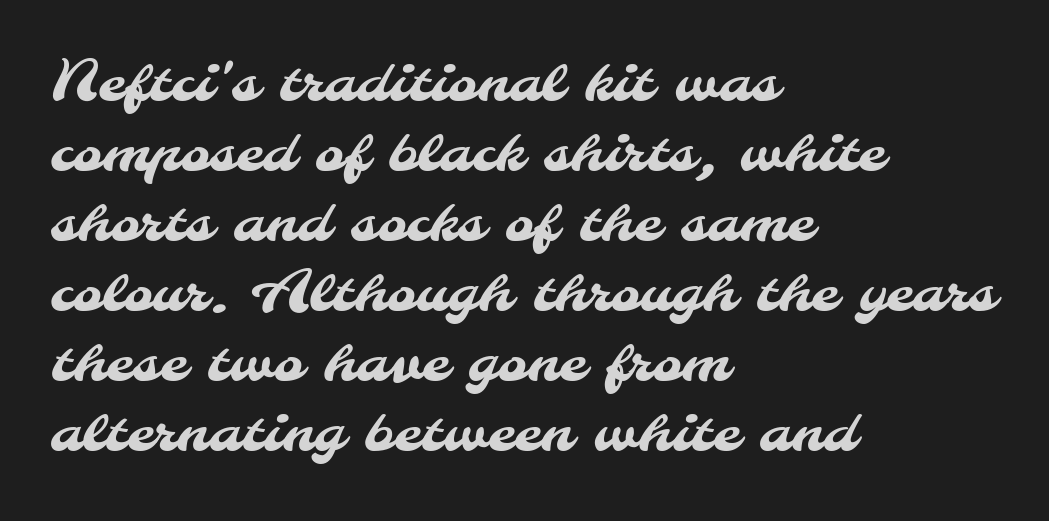
{"serif": "no", "width": "normal", "stroke_contrast": "medium", "x_height": "small", "monospaced": "no", "underline": "no", "align": "left", "line_spacing": "normal", "line_spacing_ratio": 1.25, "letter_spacing": "normal", "letter_spacing_em": 0.0, "glyph_px": 56}
